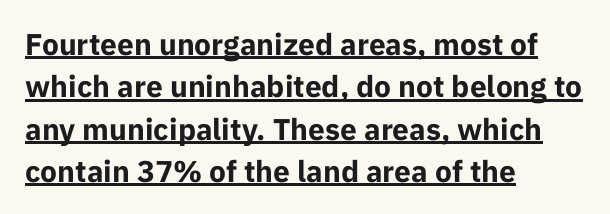
Q: Is the text bold? A: Yes.
Q: Is the text italic (slanted)? A: No, it is upright.
Q: Is the typeface a serif or a sans-serif typeface? A: Sans-serif.
Q: Is the text underlined? A: Yes.
Q: How is the paragraph aligned? A: Left-aligned.
Q: Is the spacing between letters normal or unusually wide? A: Normal.
Q: Is the spacing between lines tight, normal or loose? A: Normal.
Q: Width (condensed, normal, or wide)? A: Normal.
Q: Stroke contrast? A: Low.
Q: x-height? A: Medium.
Q: Monospaced? A: No.
